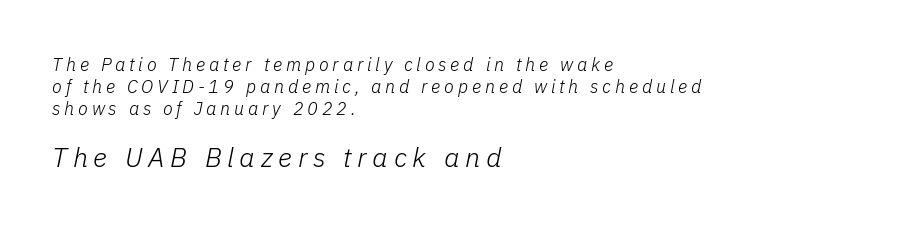
Which of the two is more prominent by size? The second, at the bottom. Every row of glyphs begins at an identical x-position on the left. The glyphs look as if they've been sheared to an angle. Nothing heavy about these letters — not bold at all. The letters are spread apart with noticeably loose tracking.
